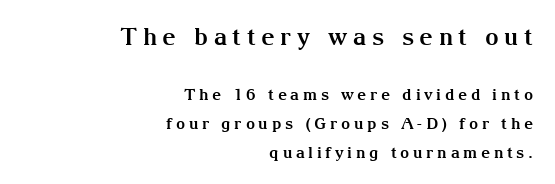
The image shows 24 px bold type, upright; set right-aligned, line spacing 1.81x, unusually wide letter spacing (+0.23 em), not underlined; the first (top) block is 1.5x larger.
